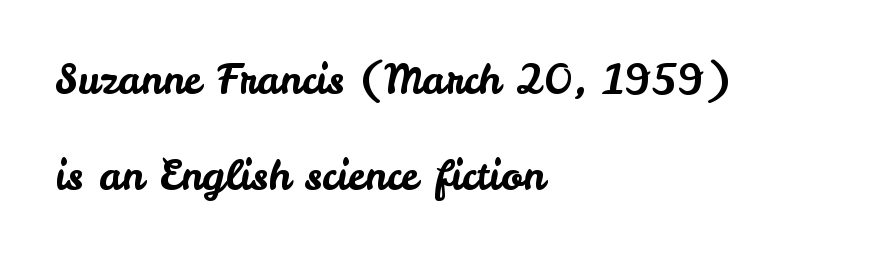
Descender tails drop into unmarked territory. Note the varied advance widths — an 'i' is clearly narrower than an 'm'. The designer went with a sans here, leaving each stem footless. Horizontal bands of white between lines are thick stripes. Casual observation: everything's shoved over to the left.
